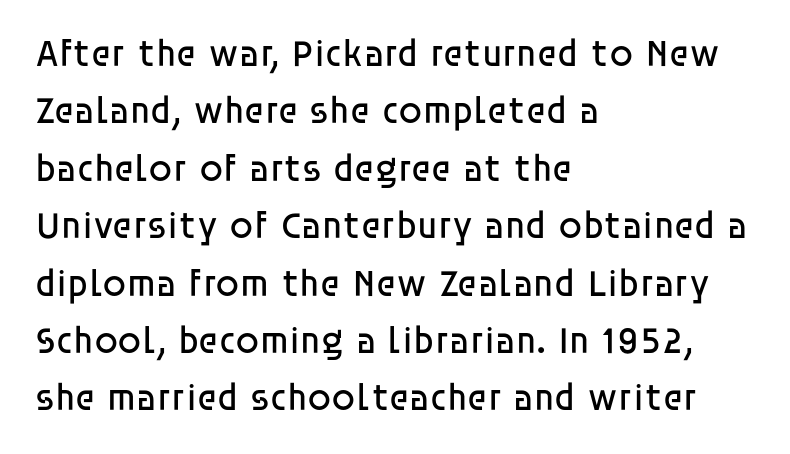
Q: Is the text bold? A: No.
Q: Is the text italic (slanted)? A: No, it is upright.
Q: Is the typeface a serif or a sans-serif typeface? A: Sans-serif.
Q: Is the text underlined? A: No.
Q: How is the paragraph aligned? A: Left-aligned.
Q: Is the spacing between letters normal or unusually wide? A: Normal.
Q: Is the spacing between lines tight, normal or loose? A: Normal.
Q: Width (condensed, normal, or wide)? A: Normal.
Q: Stroke contrast? A: Low.
Q: x-height? A: Large.
Q: Monospaced? A: No.
